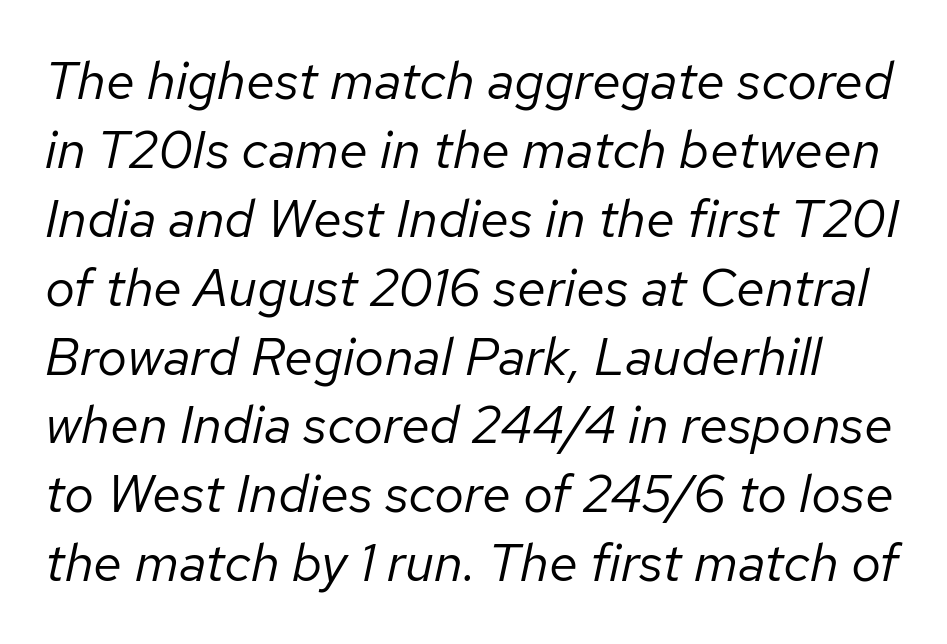
Here the designer chose a conventional face with non-uniform glyph widths. Designer's note — italics engaged. Each new line begins a customary step beneath the previous one. Stems here are at most as thick as an everyday book face. Honestly, the letter spacing is just normal — you wouldn't notice it. No word sits above an underline.
